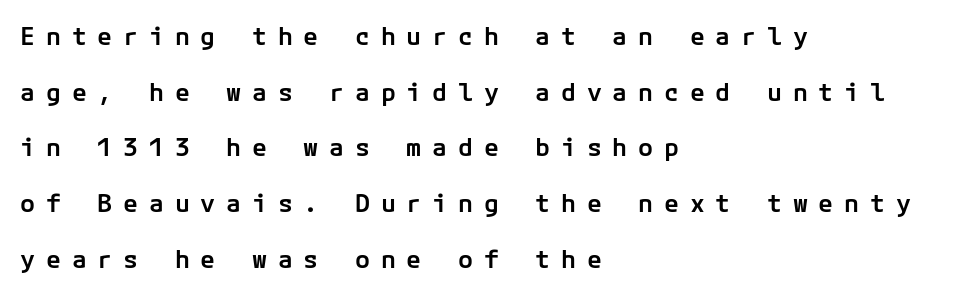
The tracking reads as deliberately expanded to a designer's eye. The space beneath each line is pristine and unruled. Every character sits straight up, as roman type does. What's the leading like? Stretched, with rows far apart. I'd describe the lettering as semibold — firm but not a full bold. Caption: multi-line text, flush left, ragged right.
